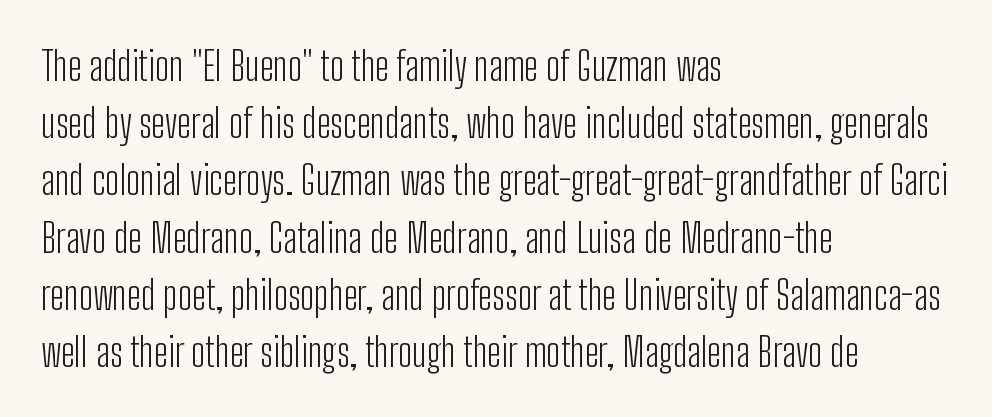
{"serif": "no", "italic": "no", "bold": "no", "weight": "light", "width": "condensed", "stroke_contrast": "low", "x_height": "medium", "monospaced": "no", "underline": "no", "align": "left", "line_spacing": "normal", "line_spacing_ratio": 1.43, "letter_spacing": "normal", "letter_spacing_em": 0.0, "glyph_px": 40}
